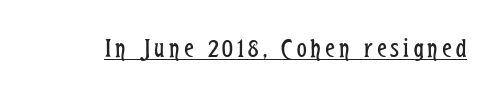
This is not heavy type; no bold has been used. A roman cut, with each character standing at attention. Is there an underline? Yes — a line sits under the letters.
